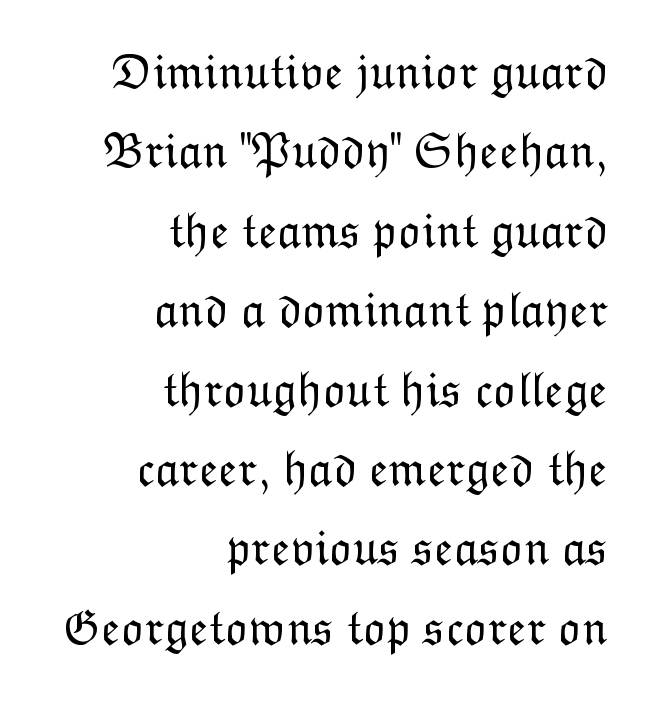
Q: Is the text bold? A: No.
Q: Is the text italic (slanted)? A: No, it is upright.
Q: Is the text underlined? A: No.
Q: How is the paragraph aligned? A: Right-aligned.
Q: Is the spacing between letters normal or unusually wide? A: Normal.
Q: Is the spacing between lines tight, normal or loose? A: Normal.
Q: Width (condensed, normal, or wide)? A: Normal.
Q: Stroke contrast? A: Low.
Q: x-height? A: Medium.
Q: Monospaced? A: No.
